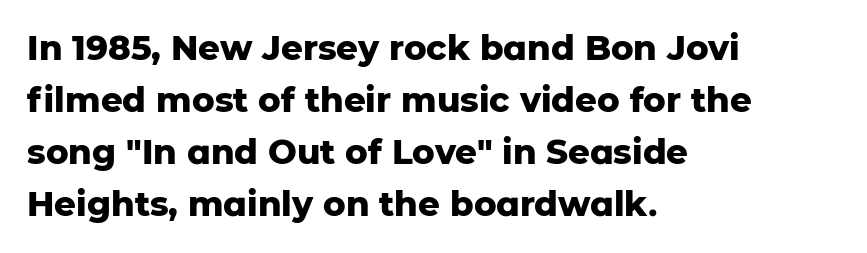
The image shows 34 px heavy sans-serif type, upright; set left-aligned, normal line spacing (1.53x), normal letter spacing, not underlined; low stroke contrast and a medium x-height.
